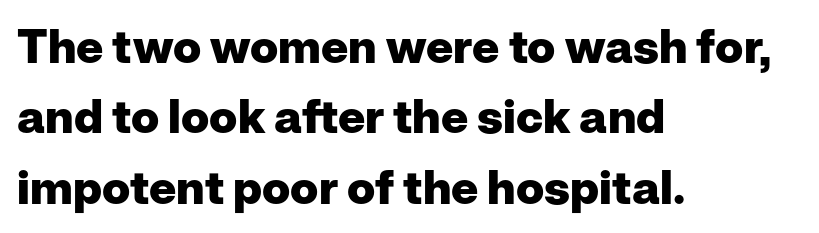
Q: Is the text bold? A: Yes.
Q: Is the text italic (slanted)? A: No, it is upright.
Q: Is the typeface a serif or a sans-serif typeface? A: Sans-serif.
Q: Is the text underlined? A: No.
Q: How is the paragraph aligned? A: Left-aligned.
Q: Is the spacing between letters normal or unusually wide? A: Normal.
Q: Is the spacing between lines tight, normal or loose? A: Normal.
Q: Width (condensed, normal, or wide)? A: Normal.
Q: Stroke contrast? A: Low.
Q: x-height? A: Medium.
Q: Monospaced? A: No.
